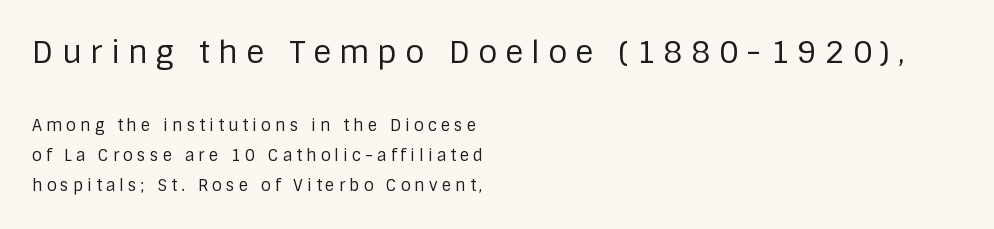
Q: Is the text bold? A: No.
Q: Is the text italic (slanted)? A: No, it is upright.
Q: Is the typeface a serif or a sans-serif typeface? A: Sans-serif.
Q: Is the text underlined? A: No.
Q: How is the paragraph aligned? A: Left-aligned.
Q: Is the spacing between letters normal or unusually wide? A: Unusually wide.
Q: Which block of text is set in a larger size, the first (top) or the second (bottom)? A: The first (top) one.
Q: Width (condensed, normal, or wide)? A: Normal.
Q: Stroke contrast? A: Low.
Q: x-height? A: Large.
Q: Monospaced? A: No.
